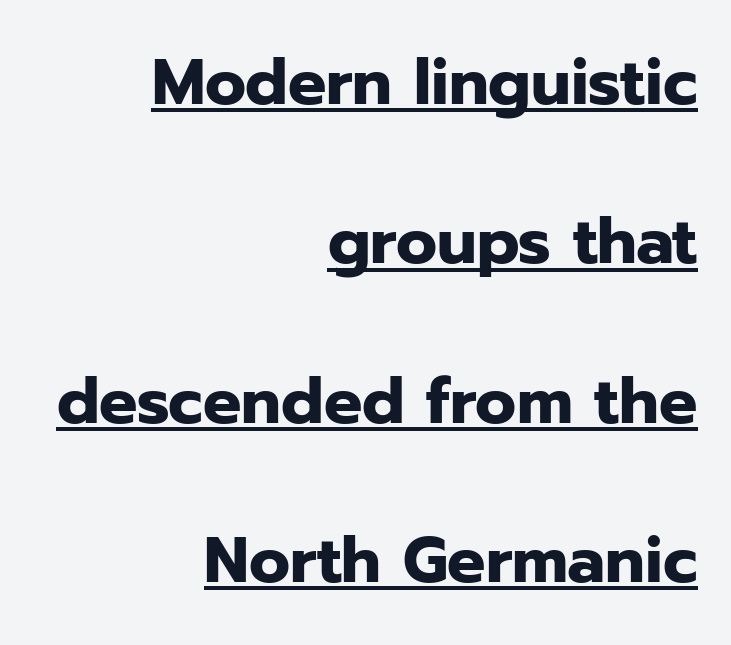
Chunky letters — that's bold for sure. The rag falls on the left side of this text block. Italic? Not at all — the glyphs are vertical. A typographer would call this underscored text. The typeface chosen for these lines omits serifs. Summary of vertical rhythm: relaxed, with wide interline spacing.
